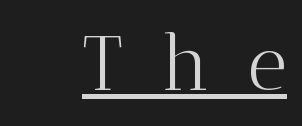
The image shows 78 px light serif type, upright; set unusually wide letter spacing (+0.48 em), underlined; medium stroke contrast and a medium x-height.
